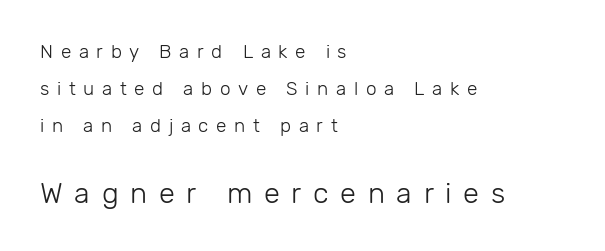
Look at the bottom of the vertical strokes: they stop flat, with no serifs. Underline: absent. Observe the wide spacing: letters keep a clear distance from each other. Italic? Not at all — the glyphs are vertical. Notice the wide empty band between every row — that's loose leading.
